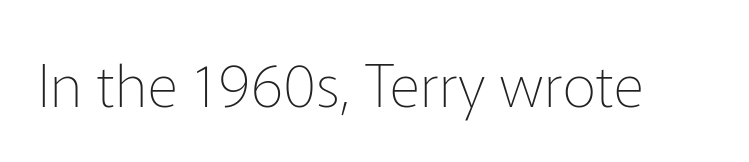
The image shows 59 px thin sans-serif type, upright; set normal letter spacing, not underlined; low stroke contrast and a medium x-height.
